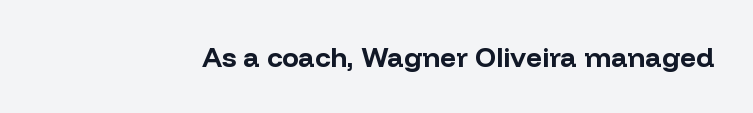
The image shows 28 px bold sans-serif type, upright; set normal letter spacing, not underlined; low stroke contrast and a medium x-height.
